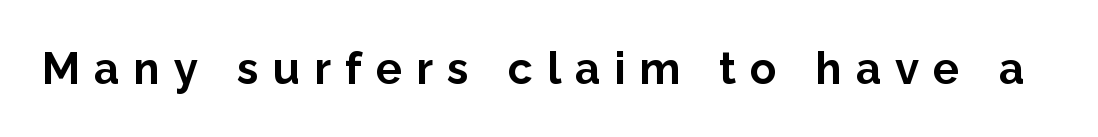
{"serif": "no", "italic": "no", "bold": "yes", "weight": "bold", "width": "normal", "stroke_contrast": "low", "x_height": "medium", "monospaced": "no", "underline": "no", "letter_spacing": "wide", "letter_spacing_em": 0.32, "glyph_px": 44}
